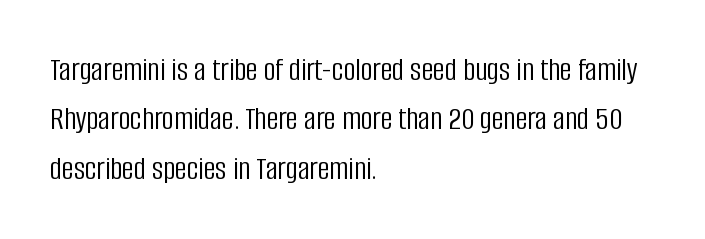
Q: Is the text bold? A: No.
Q: Is the text italic (slanted)? A: No, it is upright.
Q: Is the typeface a serif or a sans-serif typeface? A: Sans-serif.
Q: Is the text underlined? A: No.
Q: How is the paragraph aligned? A: Left-aligned.
Q: Is the spacing between letters normal or unusually wide? A: Normal.
Q: Is the spacing between lines tight, normal or loose? A: Normal.
Q: Width (condensed, normal, or wide)? A: Condensed.
Q: Stroke contrast? A: Low.
Q: x-height? A: Large.
Q: Monospaced? A: No.
